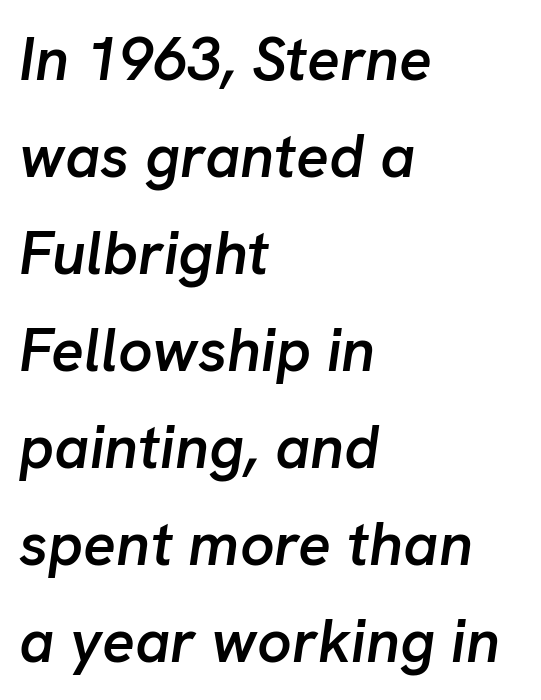
How are the letters spaced? Ordinarily, with no added tracking. These words are printed semibold, heavier than regular yet not bold. The passage shown is typed in a proportional face where columns would drift. The font's italic variant was chosen for this text. The text block is weighted toward the left margin, trailing off unevenly rightward.
